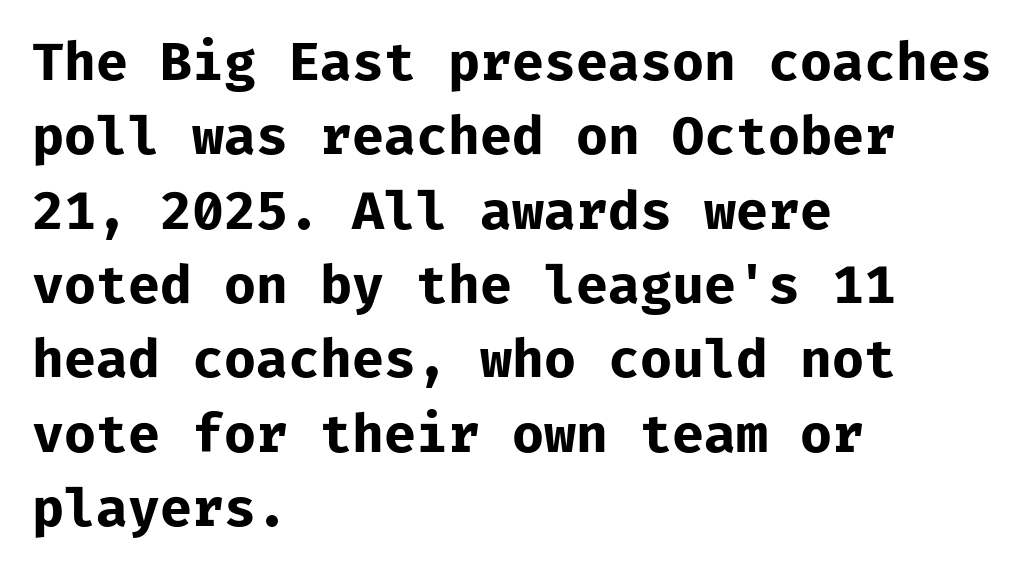
Posture: vertical. Is this a sans? Yes — the strokes have no serifs. Honestly, there is no underline to notice here at all. The space between consecutive lines is moderate.
